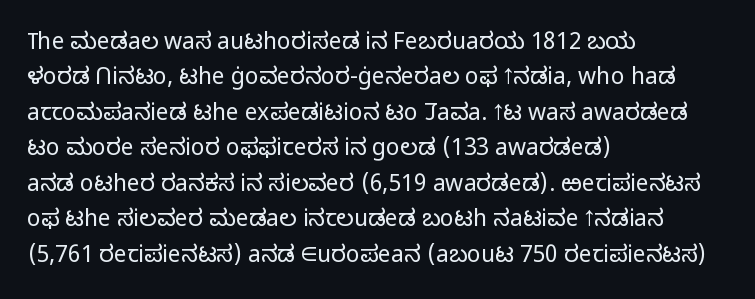
The face looks like a standard text weight, possibly lighter. Vertical strokes here are truly vertical. These lines keep a tight, regular rhythm from letter to letter. Leading matches the norm, producing a regular column. Left-aligned paragraph, ragged on the right. The space directly below the letters is spotless.
